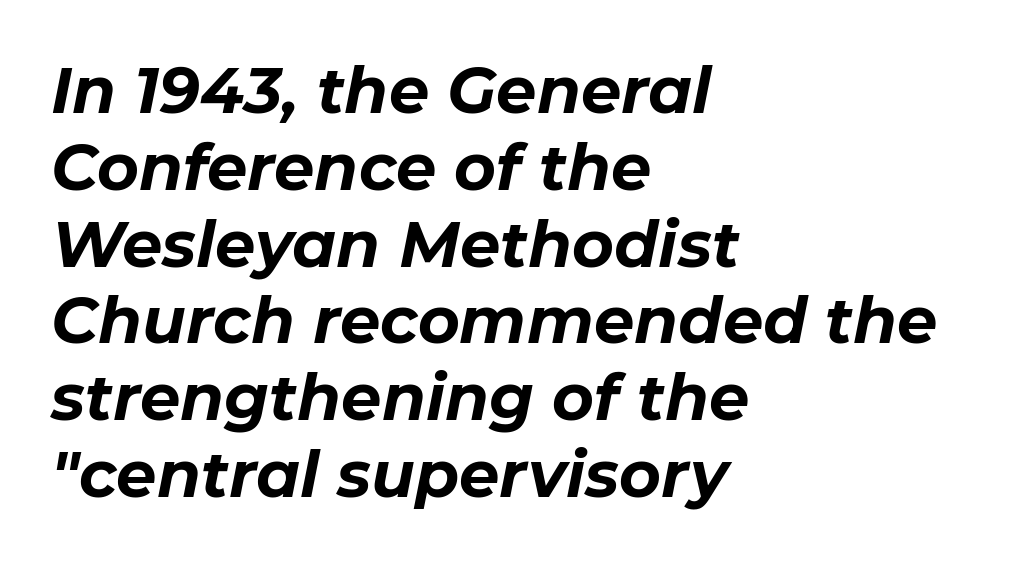
The image shows 64 px bold type, italic (leaning right); set left-aligned, line spacing 1.2x, normal letter spacing, not underlined; low stroke contrast and a medium x-height.
